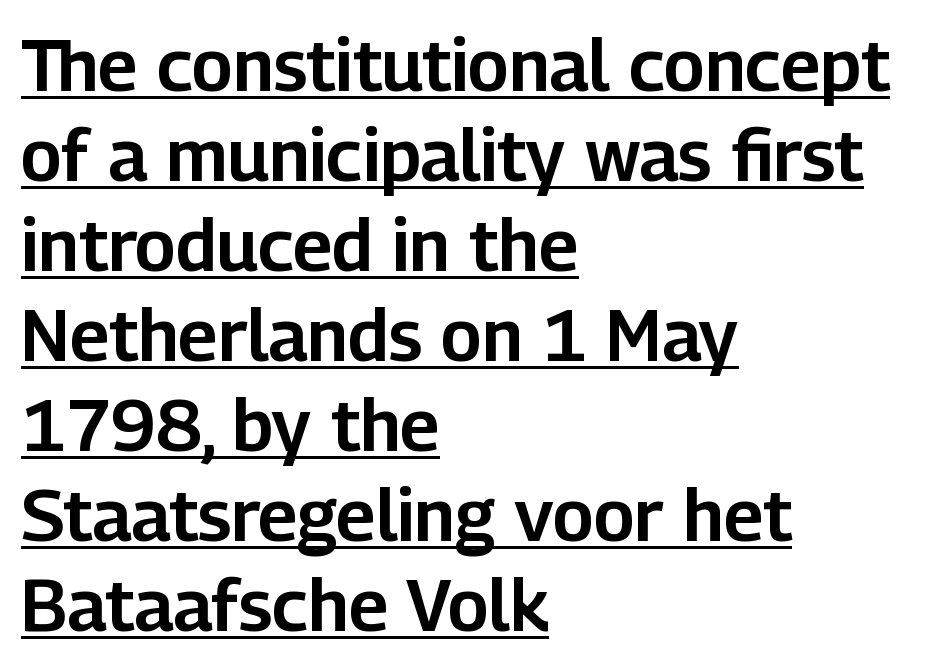
Style check: upright. Line beginnings align vertically; line endings do not. Are there feet on the stems? There aren't — it's a sans. Is this a fixed-width face? No — the glyphs have proportional, varying widths. Descenders here cross a horizontal rule under the line.
